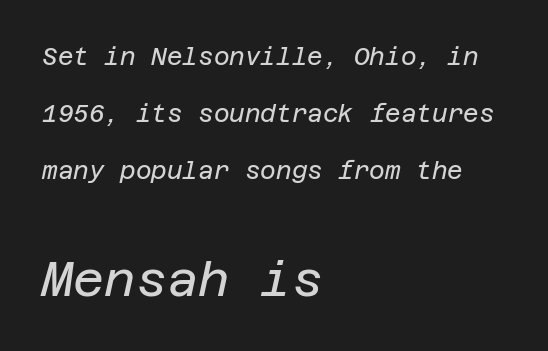
Q: Is the text bold? A: No.
Q: Is the text italic (slanted)? A: Yes, it leans right by about 12 degrees.
Q: Is the text underlined? A: No.
Q: How is the paragraph aligned? A: Left-aligned.
Q: Is the spacing between letters normal or unusually wide? A: Normal.
Q: Is the spacing between lines tight, normal or loose? A: Loose.
Q: Which block of text is set in a larger size, the first (top) or the second (bottom)? A: The second (bottom) one.
Q: Width (condensed, normal, or wide)? A: Normal.
Q: Stroke contrast? A: Low.
Q: x-height? A: Large.
